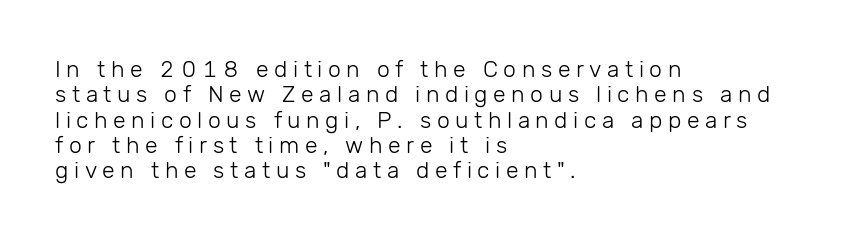
{"italic": "no", "bold": "no", "underline": "no", "align": "left", "line_spacing": "tight", "line_spacing_ratio": 1.1, "letter_spacing": "wide", "letter_spacing_em": 0.24, "glyph_px": 23}
